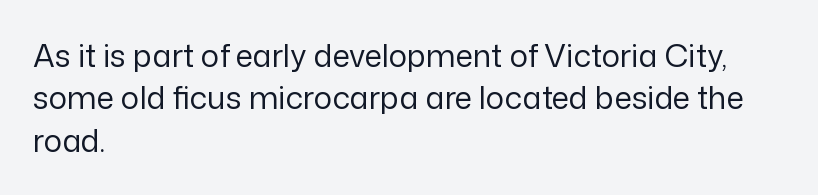
Nope, no serifs anywhere on these letters. Notice how descenders clear the ascenders below comfortably — that's standard leading. Letters have the restrained weight of plain body copy at most. Just letters on the line, the space beneath them empty.
